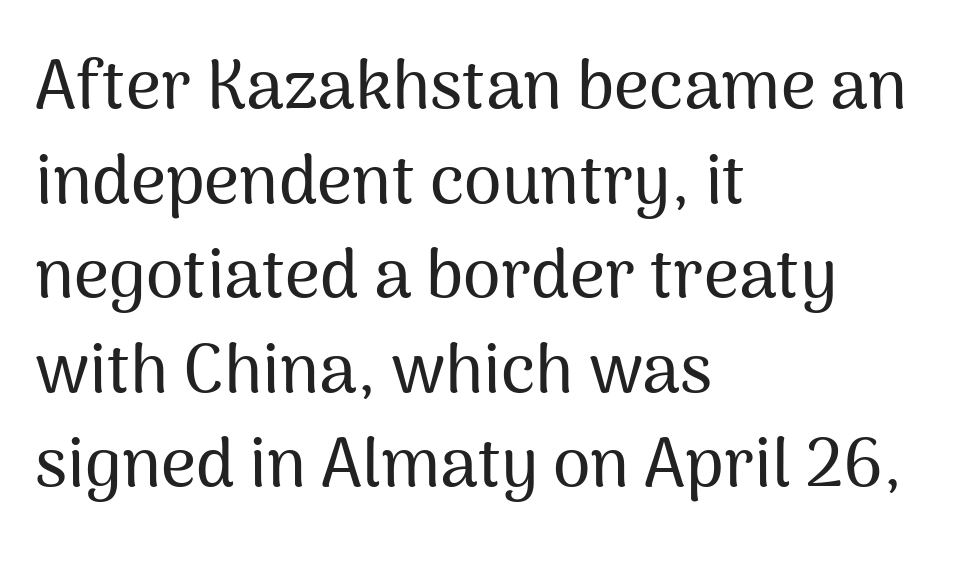
{"serif": "no", "italic": "no", "width": "normal", "stroke_contrast": "medium", "x_height": "medium", "monospaced": "no", "underline": "no", "align": "left", "line_spacing": "normal", "line_spacing_ratio": 1.39, "letter_spacing": "normal", "letter_spacing_em": 0.0, "glyph_px": 68}
